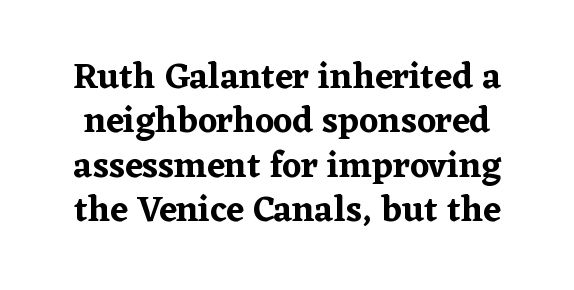
{"serif": "yes", "italic": "no", "width": "normal", "stroke_contrast": "low", "x_height": "medium", "monospaced": "no", "underline": "no", "line_spacing_ratio": 1.23, "letter_spacing": "normal", "letter_spacing_em": 0.0, "glyph_px": 36}
